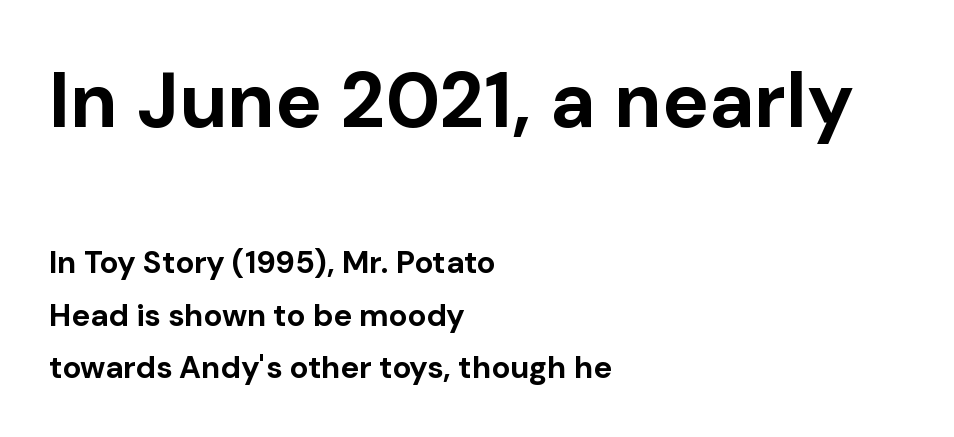
Q: Is the text bold? A: Yes.
Q: Is the text italic (slanted)? A: No, it is upright.
Q: Is the typeface a serif or a sans-serif typeface? A: Sans-serif.
Q: Is the text underlined? A: No.
Q: How is the paragraph aligned? A: Left-aligned.
Q: Is the spacing between letters normal or unusually wide? A: Normal.
Q: Is the spacing between lines tight, normal or loose? A: Normal.
Q: Which block of text is set in a larger size, the first (top) or the second (bottom)? A: The first (top) one.
Q: Width (condensed, normal, or wide)? A: Normal.
Q: Stroke contrast? A: Low.
Q: x-height? A: Medium.
Q: Monospaced? A: No.
